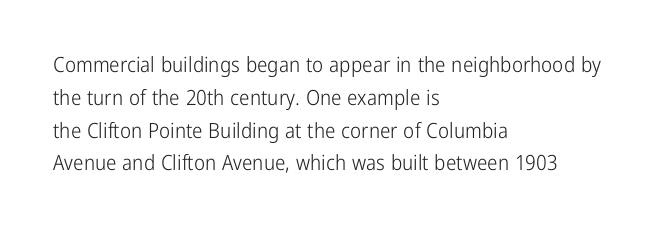
{"italic": "no", "bold": "no", "underline": "no", "align": "left", "line_spacing": "normal", "line_spacing_ratio": 1.56, "letter_spacing": "normal", "letter_spacing_em": 0.0, "glyph_px": 21}
